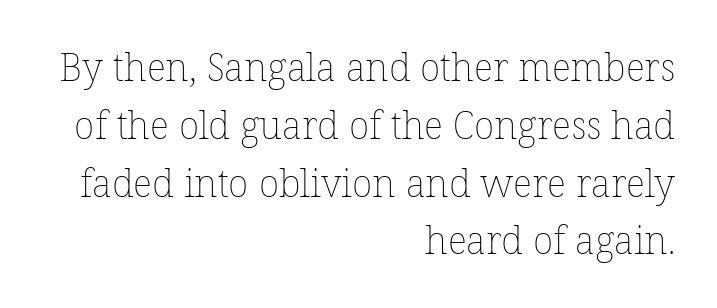
The image shows 38 px thin type, upright; set right-aligned, normal line spacing (1.52x), normal letter spacing, not underlined; low stroke contrast and a medium x-height.
